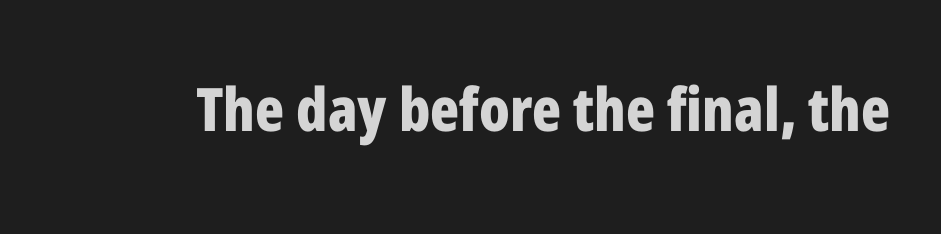
Q: Is the text bold? A: Yes.
Q: Is the text italic (slanted)? A: No, it is upright.
Q: Is the typeface a serif or a sans-serif typeface? A: Sans-serif.
Q: Is the text underlined? A: No.
Q: Is the spacing between letters normal or unusually wide? A: Normal.
Q: Width (condensed, normal, or wide)? A: Condensed.
Q: Stroke contrast? A: Low.
Q: x-height? A: Medium.
Q: Monospaced? A: No.
